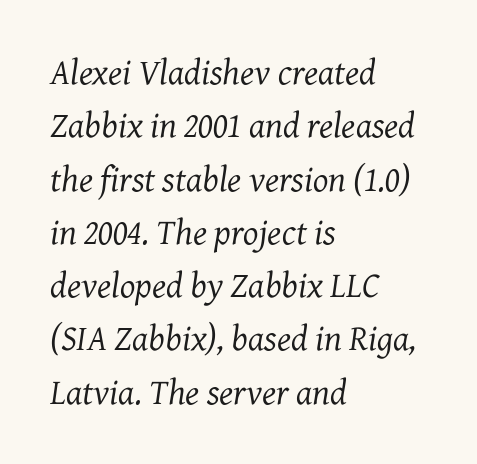
Q: Is the text bold? A: No.
Q: Is the text italic (slanted)? A: Yes, it leans right by about 7 degrees.
Q: Is the typeface a serif or a sans-serif typeface? A: Serif.
Q: Is the text underlined? A: No.
Q: How is the paragraph aligned? A: Left-aligned.
Q: Is the spacing between letters normal or unusually wide? A: Normal.
Q: Is the spacing between lines tight, normal or loose? A: Normal.
Q: Width (condensed, normal, or wide)? A: Normal.
Q: Stroke contrast? A: Medium.
Q: x-height? A: Medium.
Q: Monospaced? A: No.
